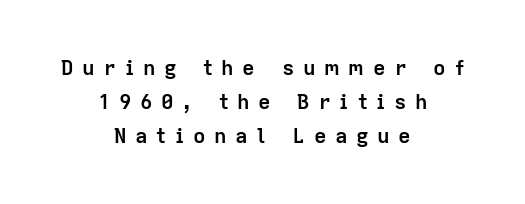
The image shows 21 px bold type, upright; set centered, normal line spacing (1.63x), unusually wide letter spacing (+0.41 em), not underlined.
